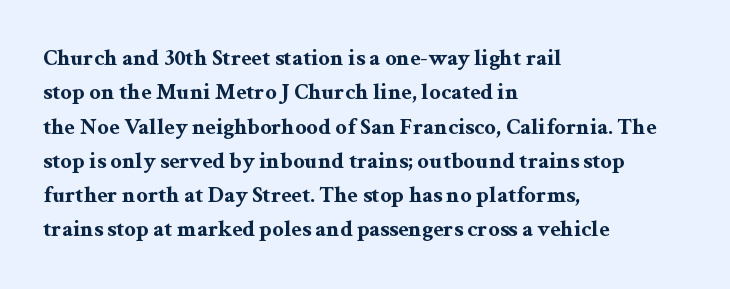
The image shows 23 px bold type, upright; set left-aligned, normal line spacing (1.49x), normal letter spacing, not underlined.
